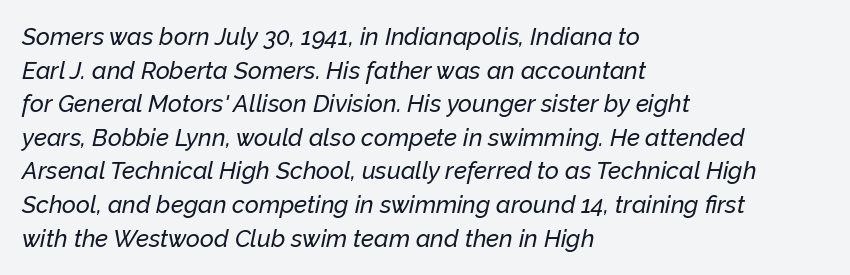
The image shows 24 px text type, italic (leaning right); set left-aligned, normal line spacing (1.4x), normal letter spacing, not underlined.
